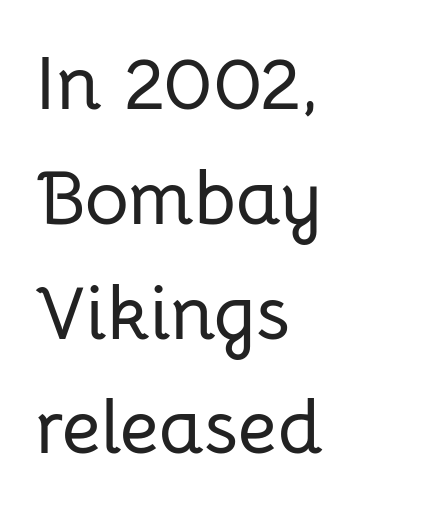
The image shows 76 px sans-serif type, upright; set left-aligned, normal line spacing (1.51x), normal letter spacing, not underlined; low stroke contrast and a medium x-height.
